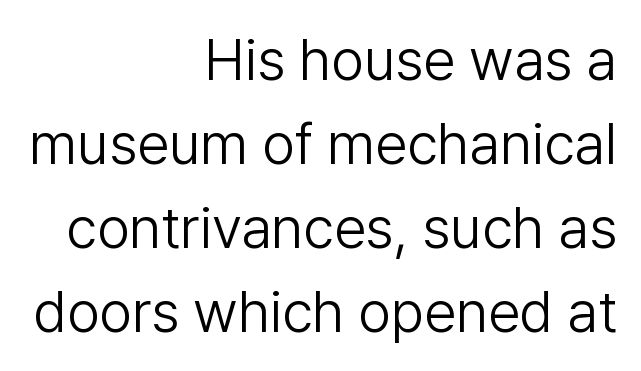
{"serif": "no", "italic": "no", "bold": "no", "weight": "light", "width": "normal", "stroke_contrast": "low", "x_height": "medium", "monospaced": "no", "underline": "no", "align": "right", "line_spacing": "normal", "line_spacing_ratio": 1.45, "letter_spacing": "normal", "letter_spacing_em": 0.0, "glyph_px": 58}
